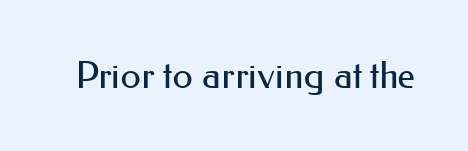
The face used here is rendered with its standard letterfit. Think of a printed novel: that variable character pitch is what you see here. Are there feet on the stems? There aren't — it's a sans. Descenders hang freely into open space. Each stroke keeps to a modest, everyday thickness or less. Designer's note — italics off, roman on.
